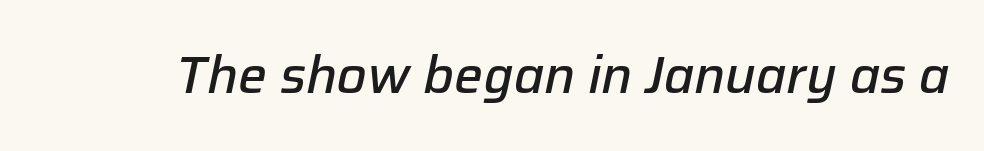
The image shows 51 px semibold type, italic (leaning right); set normal letter spacing, not underlined; low stroke contrast and a medium x-height.
